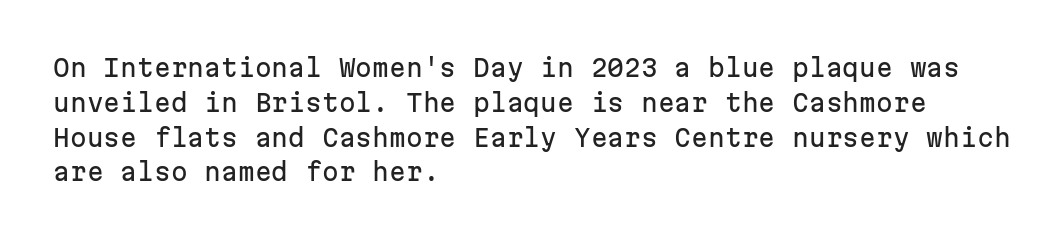
Q: Is the text italic (slanted)? A: No, it is upright.
Q: Is the text underlined? A: No.
Q: How is the paragraph aligned? A: Left-aligned.
Q: Is the spacing between letters normal or unusually wide? A: Normal.
Q: Is the spacing between lines tight, normal or loose? A: Normal.
